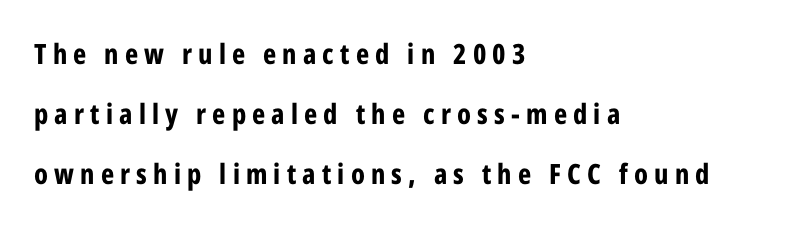
Q: Is the text bold? A: Yes.
Q: Is the text italic (slanted)? A: No, it is upright.
Q: Is the typeface a serif or a sans-serif typeface? A: Sans-serif.
Q: Is the text underlined? A: No.
Q: How is the paragraph aligned? A: Left-aligned.
Q: Is the spacing between letters normal or unusually wide? A: Unusually wide.
Q: Is the spacing between lines tight, normal or loose? A: Loose.
Q: Width (condensed, normal, or wide)? A: Condensed.
Q: Stroke contrast? A: Low.
Q: x-height? A: Medium.
Q: Monospaced? A: No.
